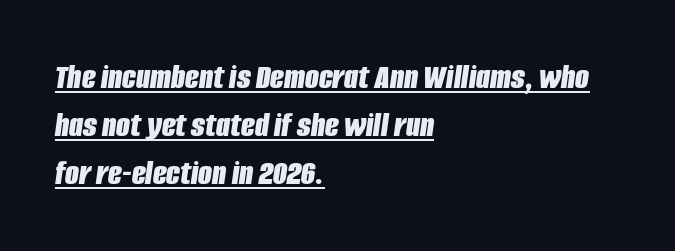
{"italic": "yes", "lean": "right", "slant_degrees": 8, "bold": "yes", "weight": "bold", "width": "condensed", "stroke_contrast": "low", "x_height": "large", "monospaced": "no", "underline": "yes", "align": "left", "line_spacing": "normal", "line_spacing_ratio": 1.34, "letter_spacing": "normal", "letter_spacing_em": 0.0, "glyph_px": 36}
